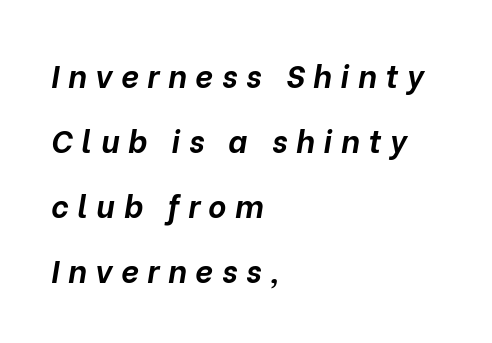
The rendering uses a bold face; every stroke is thick and dark. The letters advance in unequal steps, a hallmark of proportional type. Reading down the block, your eye returns to a fixed left position each line. No word sits above an underline. A typesetter would call this heavily tracked-out type.
